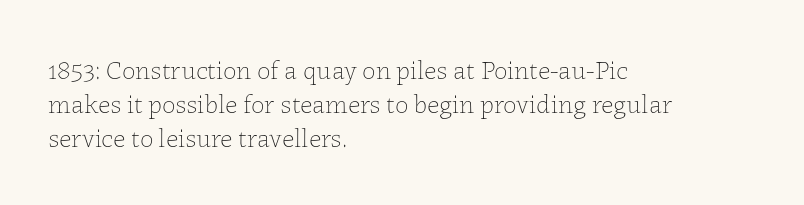
{"italic": "no", "bold": "no", "underline": "no", "align": "left", "line_spacing": "normal", "line_spacing_ratio": 1.26, "letter_spacing": "normal", "letter_spacing_em": 0.0, "glyph_px": 27}
